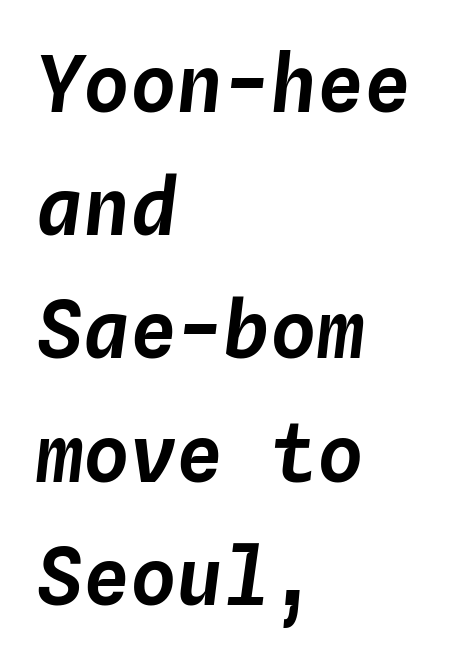
{"italic": "yes", "lean": "right", "slant_degrees": 4, "width": "normal", "stroke_contrast": "low", "x_height": "medium", "monospaced": "yes", "underline": "no", "align": "left", "line_spacing": "normal", "line_spacing_ratio": 1.58, "letter_spacing": "normal", "letter_spacing_em": 0.0, "glyph_px": 78}
